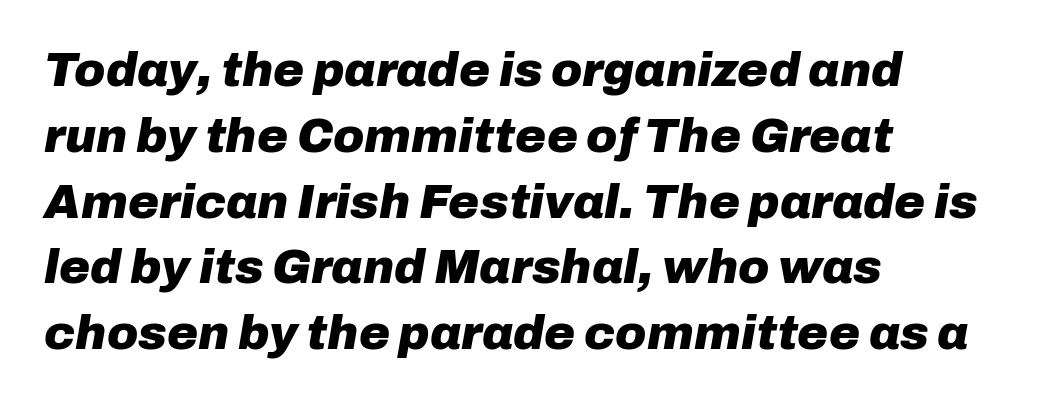
Characters follow at the spacing the type designer built in. Varying glyph widths throughout — classic text-font behaviour. Rows of type keep a routine distance in the vertical direction. Each glyph is drawn with heavy, bold strokes. A typesetter would mark this as italic. Teacher's note: observe the even left margin — that is flush-left alignment.
